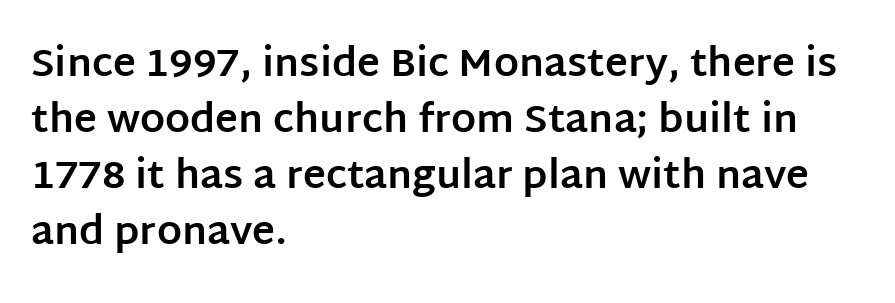
{"serif": "no", "italic": "no", "bold": "yes", "weight": "bold", "width": "normal", "stroke_contrast": "low", "x_height": "large", "monospaced": "no", "underline": "no", "align": "left", "line_spacing": "normal", "line_spacing_ratio": 1.44, "letter_spacing": "normal", "letter_spacing_em": 0.0, "glyph_px": 39}
